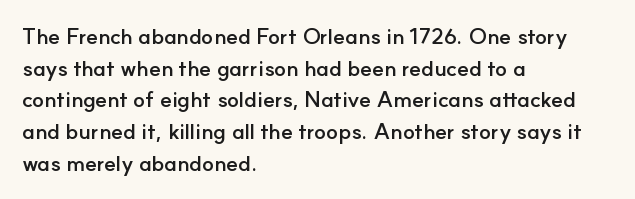
Q: Is the text bold? A: Yes.
Q: Is the text italic (slanted)? A: No, it is upright.
Q: Is the text underlined? A: No.
Q: How is the paragraph aligned? A: Left-aligned.
Q: Is the spacing between letters normal or unusually wide? A: Normal.
Q: Is the spacing between lines tight, normal or loose? A: Normal.
